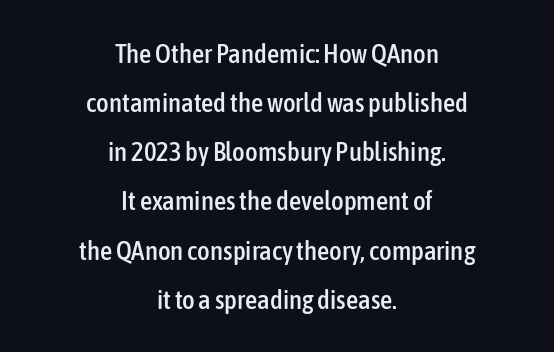
The image shows 27 px text type, upright; set centered, line spacing 1.82x, normal letter spacing, not underlined.
